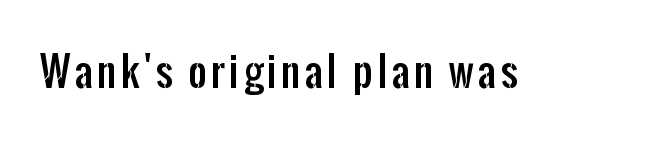
The image shows 40 px condensed sans-serif type, upright; set not underlined; low stroke contrast and a medium x-height.
